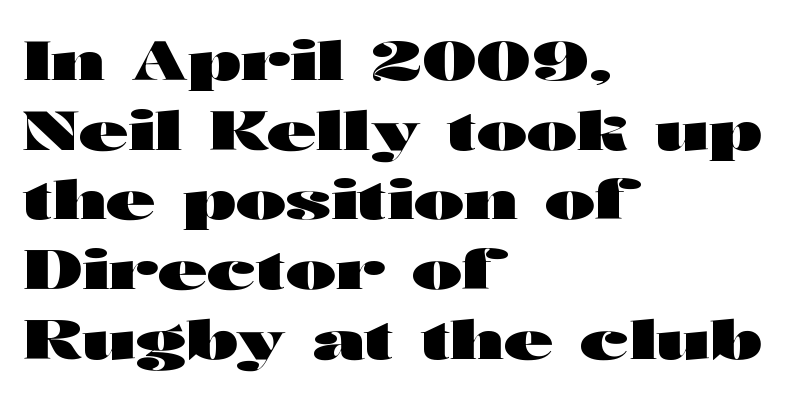
Q: Is the text bold? A: Yes.
Q: Is the text italic (slanted)? A: No, it is upright.
Q: Is the typeface a serif or a sans-serif typeface? A: Serif.
Q: Is the text underlined? A: No.
Q: How is the paragraph aligned? A: Left-aligned.
Q: Is the spacing between letters normal or unusually wide? A: Normal.
Q: Is the spacing between lines tight, normal or loose? A: Normal.
Q: Width (condensed, normal, or wide)? A: Wide.
Q: Stroke contrast? A: High.
Q: x-height? A: Medium.
Q: Monospaced? A: No.
